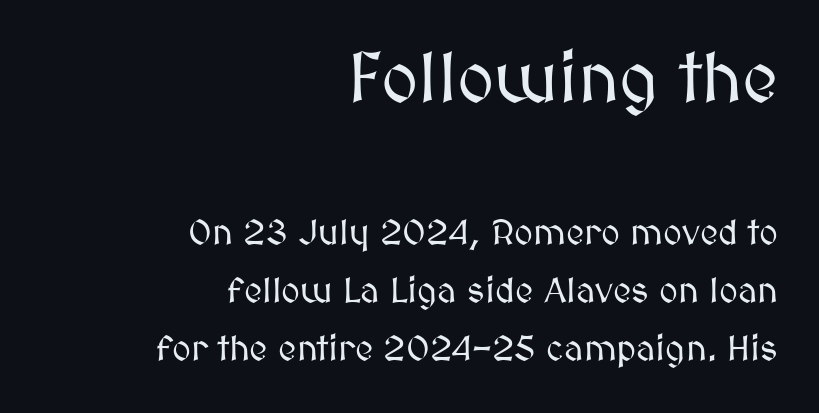
Vertically, the passage feels balanced, rows spaced as you'd expect. Whoever set this made the first block the dominant, larger element. Varying glyph widths throughout — classic text-font behaviour. There is no visible air inserted between adjacent glyphs. Which margin do the lines hug? The right one — the left edge is uneven.
